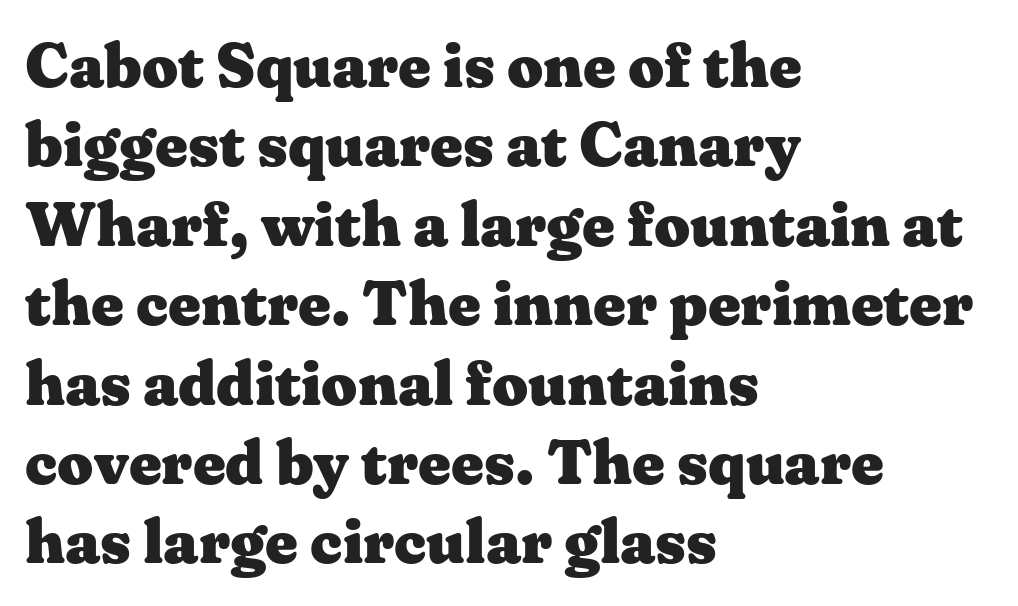
Q: Is the text bold? A: Yes.
Q: Is the text italic (slanted)? A: No, it is upright.
Q: Is the typeface a serif or a sans-serif typeface? A: Serif.
Q: Is the text underlined? A: No.
Q: How is the paragraph aligned? A: Left-aligned.
Q: Is the spacing between letters normal or unusually wide? A: Normal.
Q: Is the spacing between lines tight, normal or loose? A: Normal.
Q: Width (condensed, normal, or wide)? A: Wide.
Q: Stroke contrast? A: Medium.
Q: x-height? A: Medium.
Q: Monospaced? A: No.
